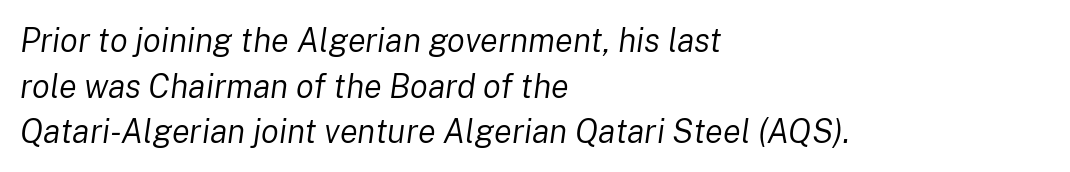
The image shows 33 px regular-weight type, italic (leaning right); set left-aligned, normal line spacing (1.38x), normal letter spacing, not underlined; low stroke contrast and a medium x-height.
